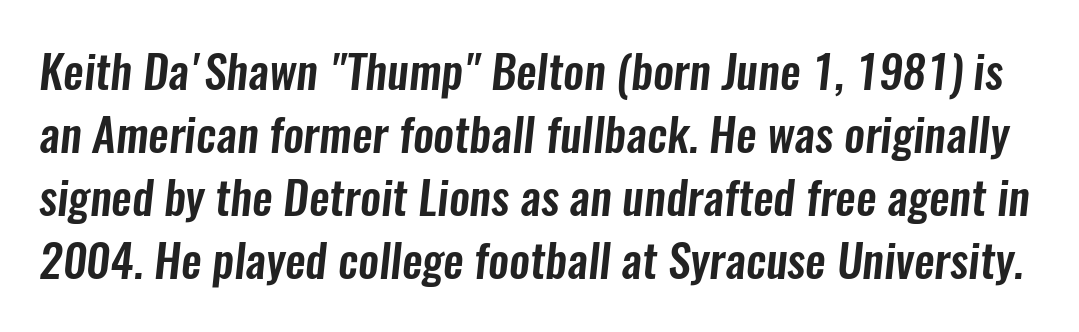
This rendering leaves character spacing at its baseline value. I'd call this a sans setting — the letters go barefoot. The string is rendered with underlining switched off. This sample has the flowing, uneven cadence of proportional lettering.
